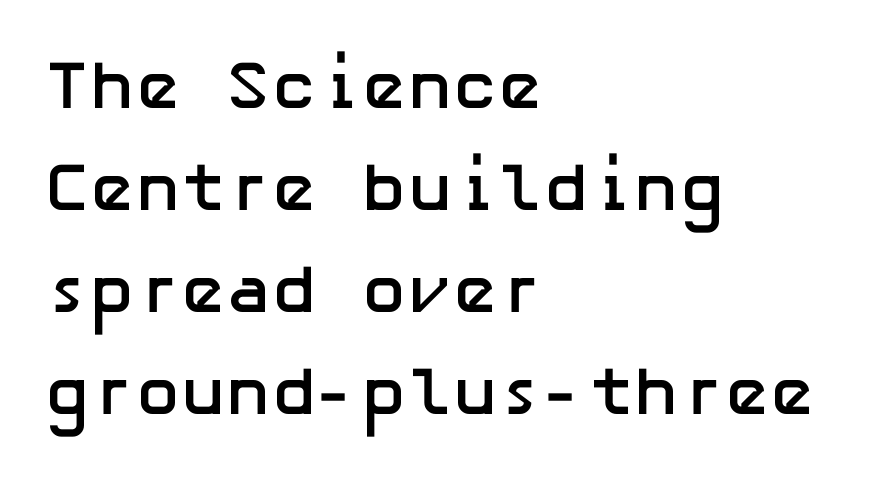
The image shows 68 px semibold sans-serif type, upright; set left-aligned, normal line spacing (1.5x), normal letter spacing, not underlined; low stroke contrast and a medium x-height.
